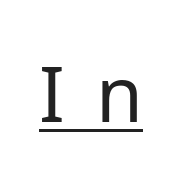
The image shows 76 px regular-weight sans-serif type, upright; set unusually wide letter spacing (+0.4 em), underlined; low stroke contrast and a medium x-height.
